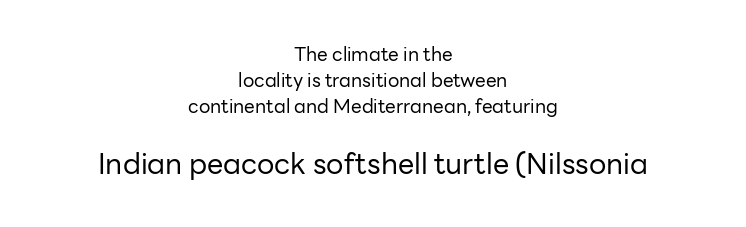
The image shows 29 px regular-weight sans-serif type, upright; set centered, normal line spacing (1.37x), normal letter spacing, not underlined; the second (bottom) block is 1.53x larger; low stroke contrast and a medium x-height.
